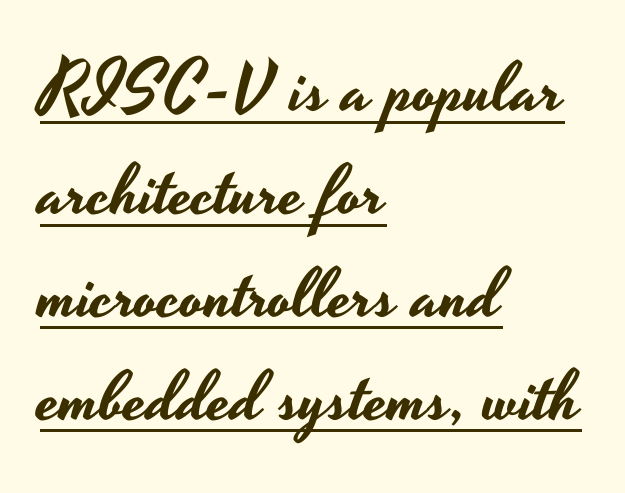
Q: Is the text italic (slanted)? A: Yes.
Q: Is the typeface a serif or a sans-serif typeface? A: Sans-serif.
Q: Is the text underlined? A: Yes.
Q: How is the paragraph aligned? A: Left-aligned.
Q: Is the spacing between letters normal or unusually wide? A: Normal.
Q: Is the spacing between lines tight, normal or loose? A: Normal.
Q: Width (condensed, normal, or wide)? A: Wide.
Q: Stroke contrast? A: Low.
Q: x-height? A: Small.
Q: Monospaced? A: No.
